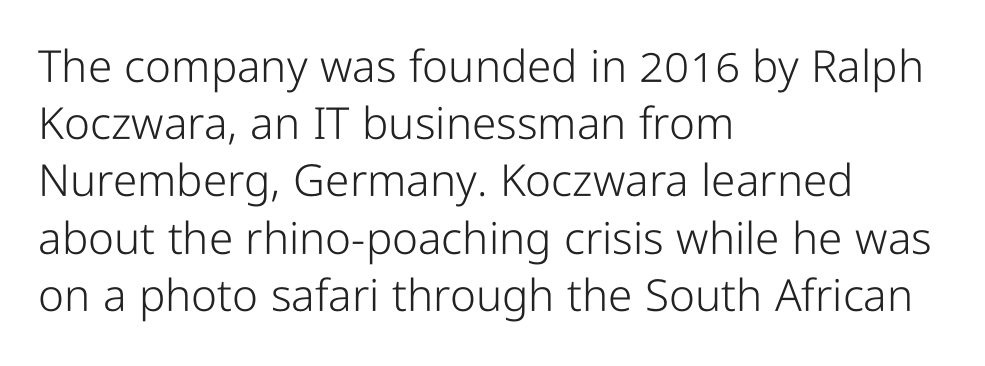
The image shows 44 px light, condensed sans-serif type, upright; set left-aligned, normal line spacing (1.3x), normal letter spacing, not underlined; low stroke contrast and a medium x-height.
